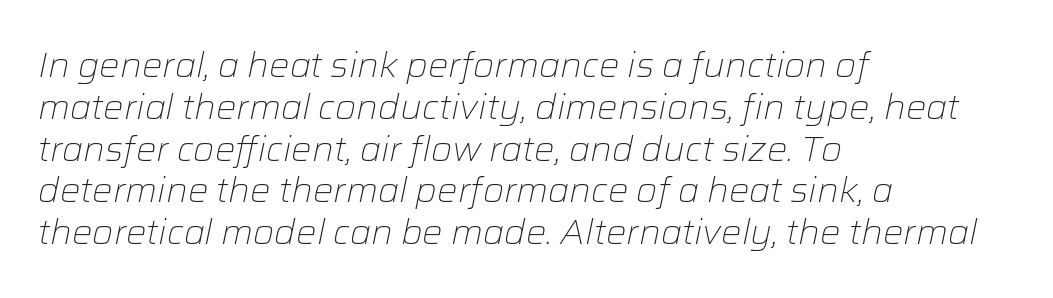
{"italic": "yes", "lean": "right", "slant_degrees": 12, "bold": "no", "weight": "light", "width": "normal", "stroke_contrast": "low", "x_height": "medium", "monospaced": "no", "underline": "no", "align": "left", "line_spacing_ratio": 1.23, "letter_spacing": "normal", "letter_spacing_em": 0.0, "glyph_px": 34}
